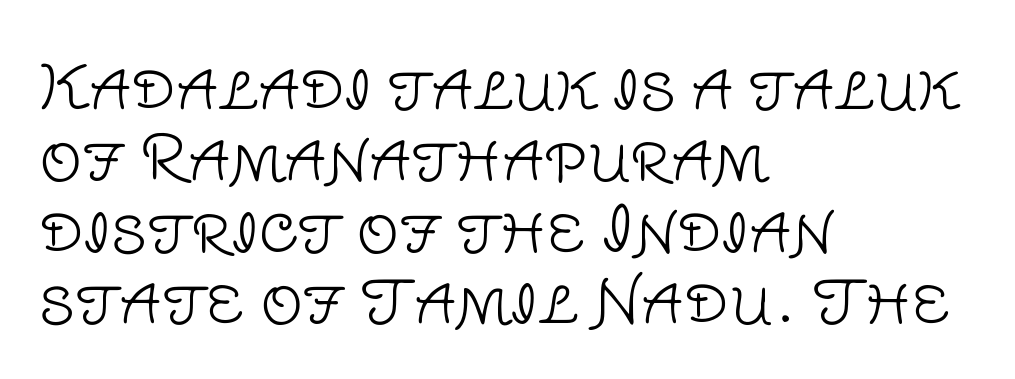
{"serif": "no", "bold": "no", "weight": "light", "width": "normal", "stroke_contrast": "low", "x_height": "large", "monospaced": "no", "underline": "no", "align": "left", "line_spacing_ratio": 1.21, "letter_spacing": "normal", "letter_spacing_em": 0.0, "glyph_px": 59}
